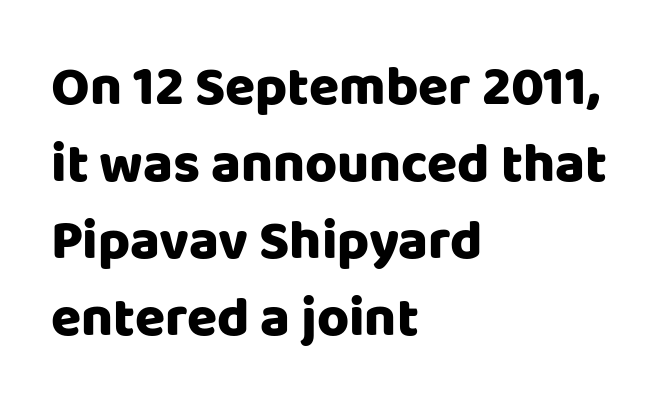
Q: Is the text italic (slanted)? A: No, it is upright.
Q: Is the typeface a serif or a sans-serif typeface? A: Sans-serif.
Q: Is the text underlined? A: No.
Q: How is the paragraph aligned? A: Left-aligned.
Q: Is the spacing between letters normal or unusually wide? A: Normal.
Q: Is the spacing between lines tight, normal or loose? A: Normal.
Q: Width (condensed, normal, or wide)? A: Normal.
Q: Stroke contrast? A: Low.
Q: x-height? A: Large.
Q: Monospaced? A: No.
